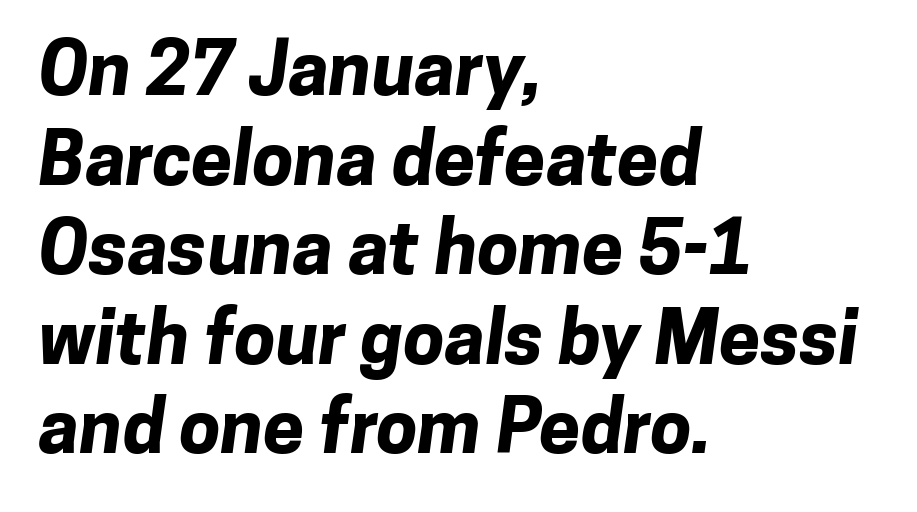
The image shows 74 px bold sans-serif type; set left-aligned, line spacing 1.21x, normal letter spacing, not underlined; low stroke contrast and a medium x-height.
